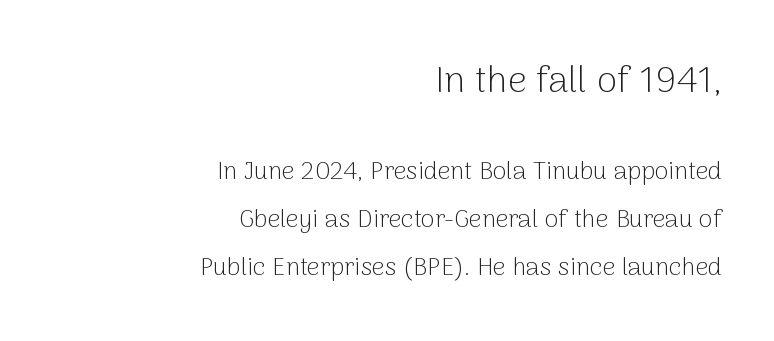
{"serif": "no", "italic": "no", "bold": "no", "weight": "light", "width": "normal", "stroke_contrast": "low", "x_height": "medium", "monospaced": "no", "underline": "no", "align": "right", "line_spacing": "loose", "line_spacing_ratio": 1.91, "letter_spacing": "normal", "letter_spacing_em": 0.0, "larger_block": "first", "size_ratio": 1.48, "glyph_px": 37}
